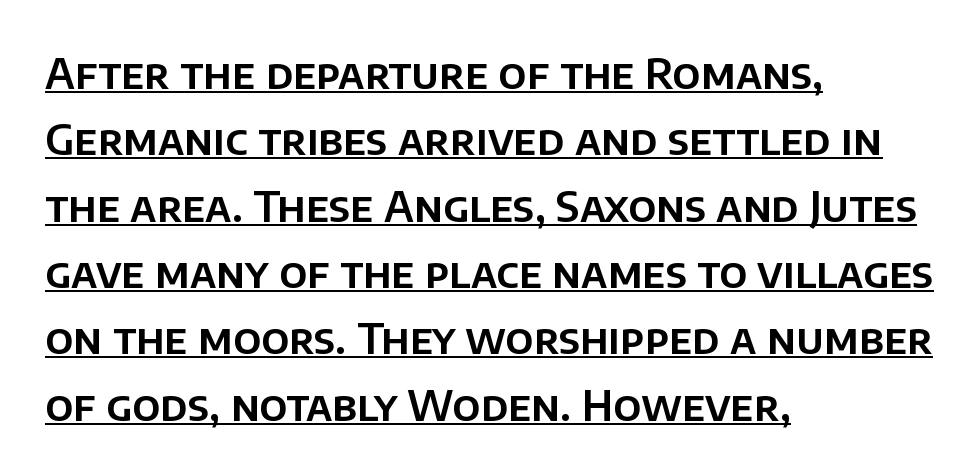
The image shows 42 px sans-serif type, upright; set left-aligned, normal line spacing (1.58x), normal letter spacing, underlined; low stroke contrast and a large x-height.
